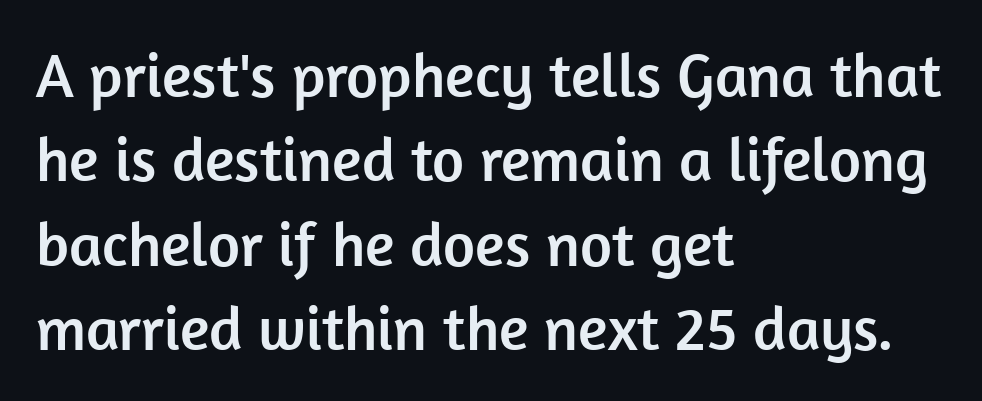
Honestly, the letter spacing is just normal — you wouldn't notice it. The font family rendered here belongs to the sans-serif group. Has an underline been added? It has not. Upright lettering throughout. The block of text has a typical density, with ordinary space between rows. These lines are rendered in a variable-pitch font.
